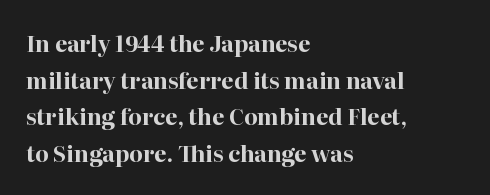
The image shows 22 px bold type, upright; set left-aligned, normal line spacing (1.66x), normal letter spacing, not underlined.
